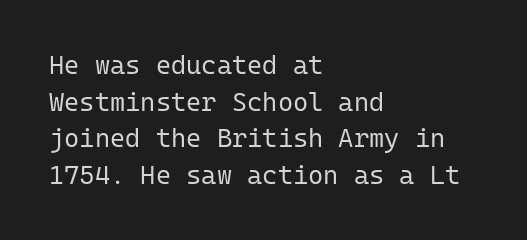
The image shows 26 px text type, upright; set left-aligned, normal line spacing (1.41x), normal letter spacing, not underlined.
